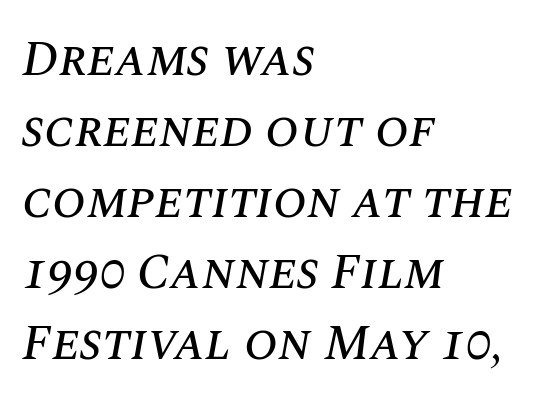
The passage shown is typed in a proportional face where columns would drift. The space beneath each line is pristine and unruled. The axis of the letterforms is tilted away from vertical. Baseline-to-baseline distance is the conventional proportion of letter height. Which margin do the lines hug? The left one — the right edge is uneven.
